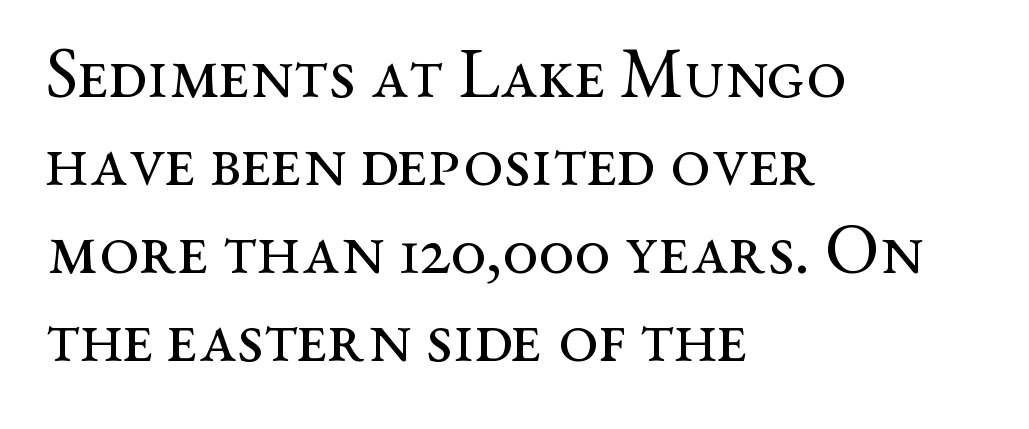
{"serif": "yes", "italic": "no", "bold": "no", "weight": "regular", "width": "wide", "stroke_contrast": "medium", "x_height": "medium", "monospaced": "no", "underline": "no", "align": "left", "line_spacing_ratio": 1.24, "letter_spacing": "normal", "letter_spacing_em": 0.0, "glyph_px": 71}
